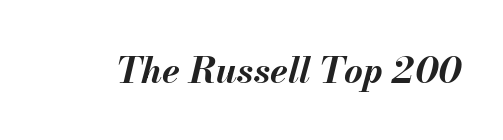
The image shows 36 px bold type, italic (leaning right); set normal letter spacing, not underlined; medium stroke contrast and a small x-height.
